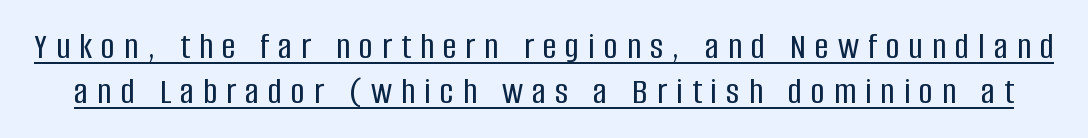
{"serif": "no", "italic": "no", "width": "condensed", "stroke_contrast": "low", "x_height": "large", "monospaced": "no", "underline": "yes", "line_spacing_ratio": 1.18, "letter_spacing": "wide", "letter_spacing_em": 0.24, "glyph_px": 38}
